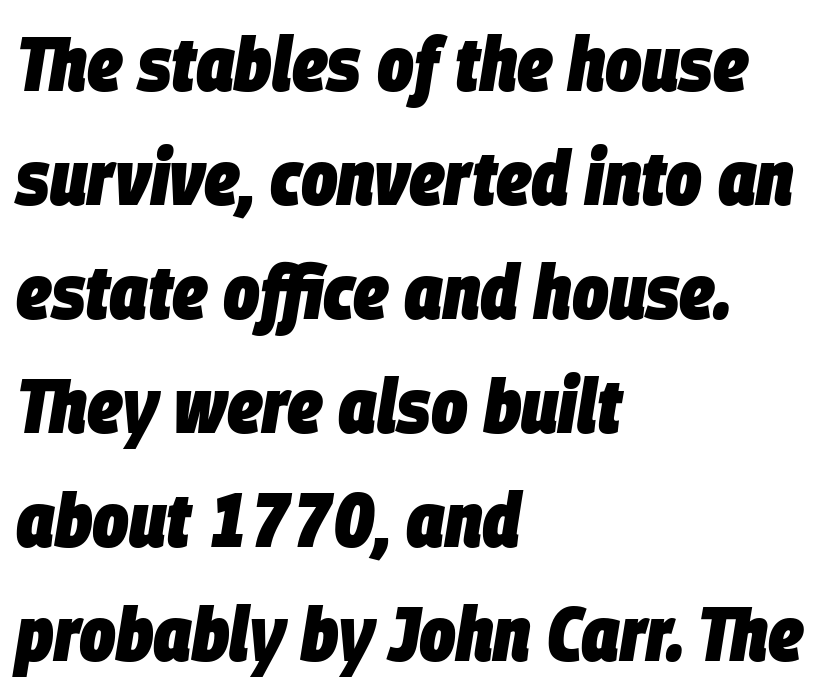
Tracking value appears to be zero — textbook default spacing. You could not count columns in this text — the font is proportionally spaced. Stroke thickness is high; the sample reads as a true bold. A student would call this left alignment; a typographer would say flush left, rag right. Yep, that's italic — everything's leaning.
